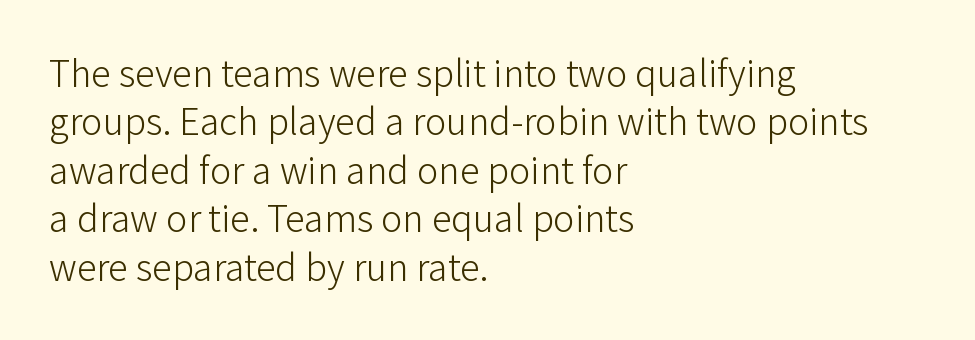
{"serif": "no", "italic": "no", "bold": "no", "weight": "light", "width": "normal", "stroke_contrast": "low", "x_height": "medium", "monospaced": "no", "underline": "no", "align": "left", "line_spacing_ratio": 1.21, "letter_spacing": "normal", "letter_spacing_em": 0.0, "glyph_px": 40}
